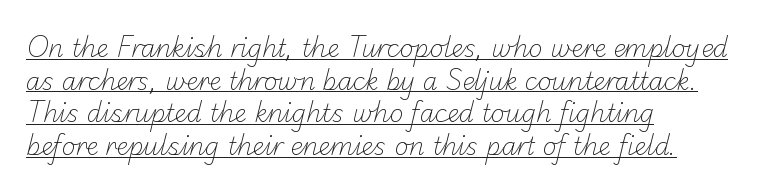
This is not heavy type; no bold has been used. Teacher's note: observe the even left margin — that is flush-left alignment. A rule runs beneath these lines of type. In terms of letterspacing, this is plain default setting.
